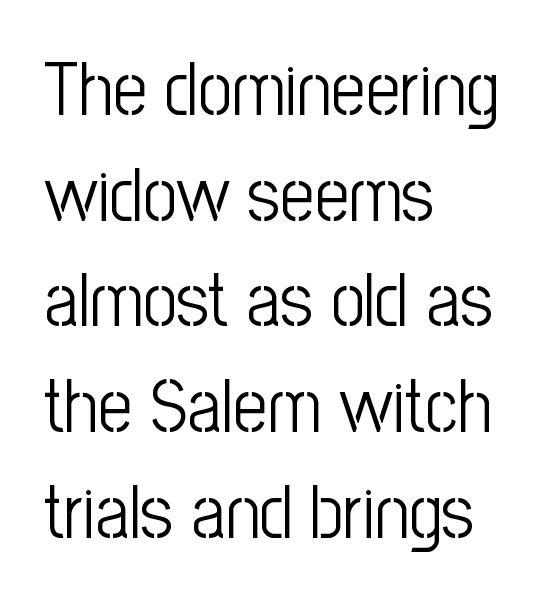
Q: Is the text bold? A: No.
Q: Is the text italic (slanted)? A: No, it is upright.
Q: Is the typeface a serif or a sans-serif typeface? A: Sans-serif.
Q: Is the text underlined? A: No.
Q: How is the paragraph aligned? A: Left-aligned.
Q: Is the spacing between letters normal or unusually wide? A: Normal.
Q: Is the spacing between lines tight, normal or loose? A: Normal.
Q: Width (condensed, normal, or wide)? A: Condensed.
Q: Stroke contrast? A: Low.
Q: x-height? A: Medium.
Q: Monospaced? A: No.
